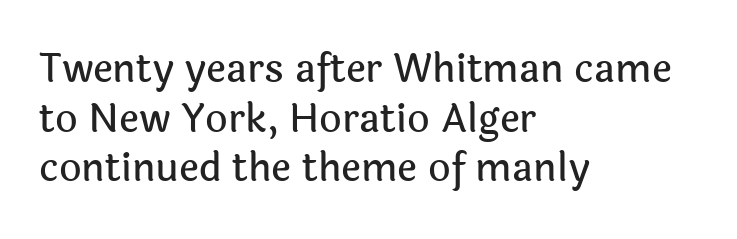
Q: Is the text italic (slanted)? A: No, it is upright.
Q: Is the typeface a serif or a sans-serif typeface? A: Sans-serif.
Q: Is the text underlined? A: No.
Q: How is the paragraph aligned? A: Left-aligned.
Q: Is the spacing between letters normal or unusually wide? A: Normal.
Q: Is the spacing between lines tight, normal or loose? A: Normal.
Q: Width (condensed, normal, or wide)? A: Normal.
Q: x-height? A: Medium.
Q: Monospaced? A: No.
